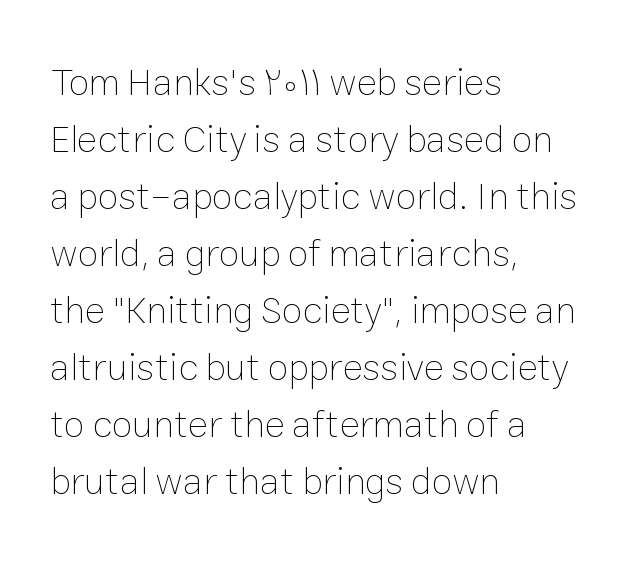
Q: Is the text bold? A: No.
Q: Is the text italic (slanted)? A: No, it is upright.
Q: Is the text underlined? A: No.
Q: How is the paragraph aligned? A: Left-aligned.
Q: Is the spacing between letters normal or unusually wide? A: Normal.
Q: Is the spacing between lines tight, normal or loose? A: Normal.
Q: Width (condensed, normal, or wide)? A: Normal.
Q: Stroke contrast? A: Low.
Q: x-height? A: Medium.
Q: Monospaced? A: No.
